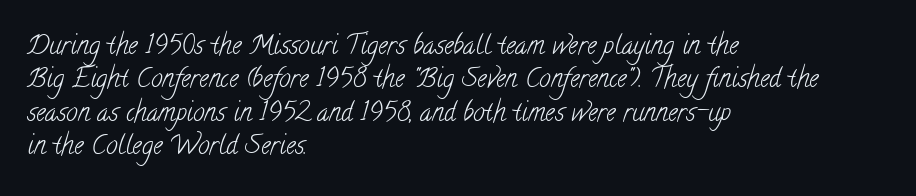
Rule under the text: the space is simply empty. Compared with typical body copy, the letter spacing here is the same. A normal amount of white space separates one row of letters from the next. Short and long lines alike share a common starting point at left. Stroke mass is kept to a normal reading level or below.
